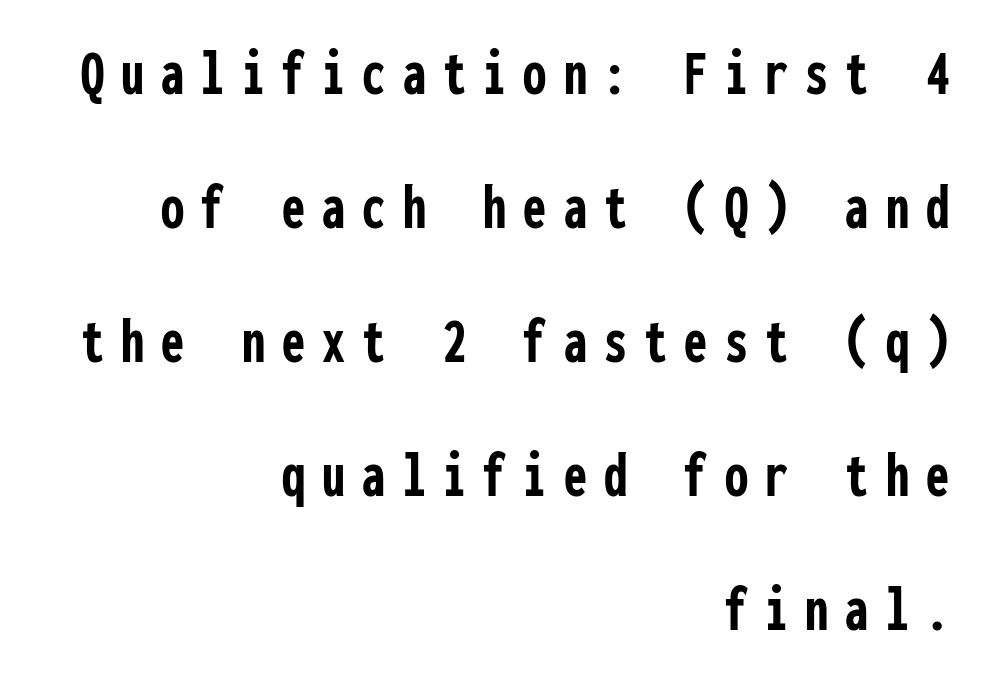
Visually the block forms a straight wall on the right and a jagged coastline on the left. Fixed-width glyphs throughout — classic coding-font behaviour. You can tell from the bare stems that sans-serif type was used. The gaps between neighbouring characters are conspicuously large. The block of text is sparse from top to bottom, with ample space between rows.
